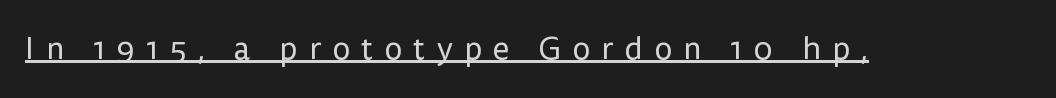
{"serif": "no", "italic": "no", "bold": "no", "weight": "regular", "width": "normal", "stroke_contrast": "low", "x_height": "medium", "monospaced": "no", "underline": "yes", "letter_spacing": "wide", "letter_spacing_em": 0.35, "glyph_px": 32}
